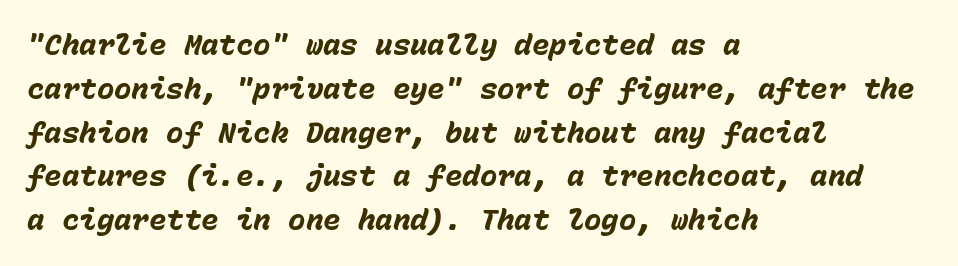
The image shows 29 px heavy type, italic (leaning right), monospaced; set left-aligned, normal line spacing (1.51x), normal letter spacing, not underlined; low stroke contrast and a medium x-height.
